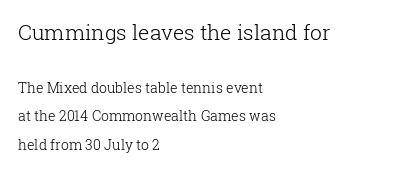
Does extra space separate the letters? No, they use regular spacing. Check the space under the baseline: it is left empty. One glance says open: line gaps are wider than usual. These lines are set flush left with a ragged right edge. Every character sits straight up, as roman type does.
